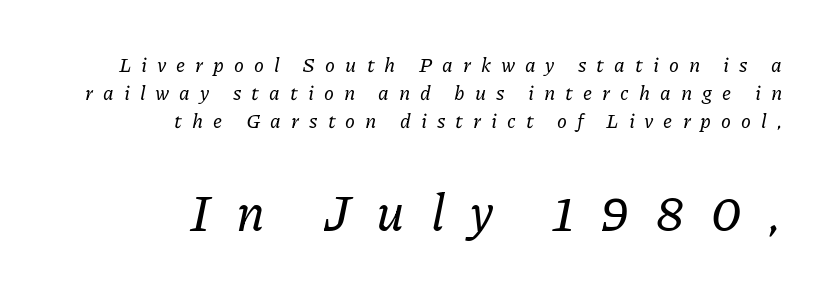
Compared with ordinary roman type, these characters are visibly tilted. These lines are rendered in a variable-pitch font. In terms of leading, this rendering sits right in the middle. Each line ends at the same right margin while the left side varies. The space directly below the letters is spotless.
